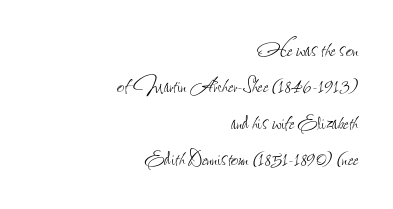
The space beneath each line is pristine and unruled. Baseline-to-baseline distance is the conventional proportion of letter height. Typeset ragged left — the right edge is the straight one. The cut favours lightness, reaching ordinary text weight at its darkest.
